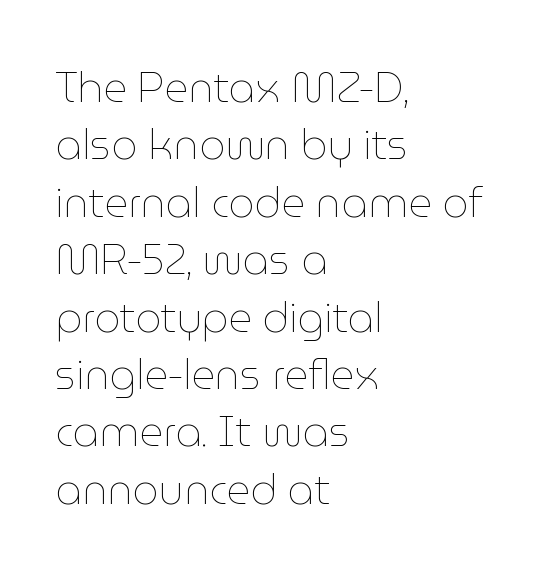
{"italic": "no", "bold": "no", "weight": "thin", "width": "normal", "stroke_contrast": "low", "x_height": "medium", "monospaced": "no", "underline": "no", "align": "left", "line_spacing": "normal", "line_spacing_ratio": 1.4, "letter_spacing": "normal", "letter_spacing_em": 0.0, "glyph_px": 41}
